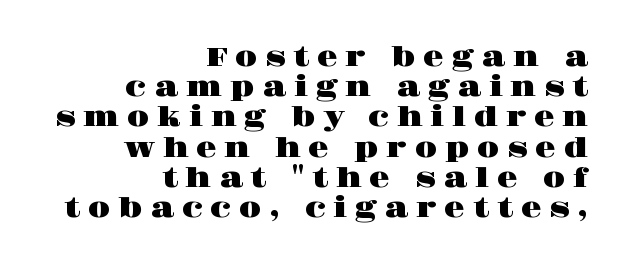
Bare-footed words on every line. Observe the wide spacing: letters keep a clear distance from each other. The rag falls on the left side of this text block. A typesetter would mark this as roman, not italic. Does the leading feel generous? Not at all — it's pinched.
